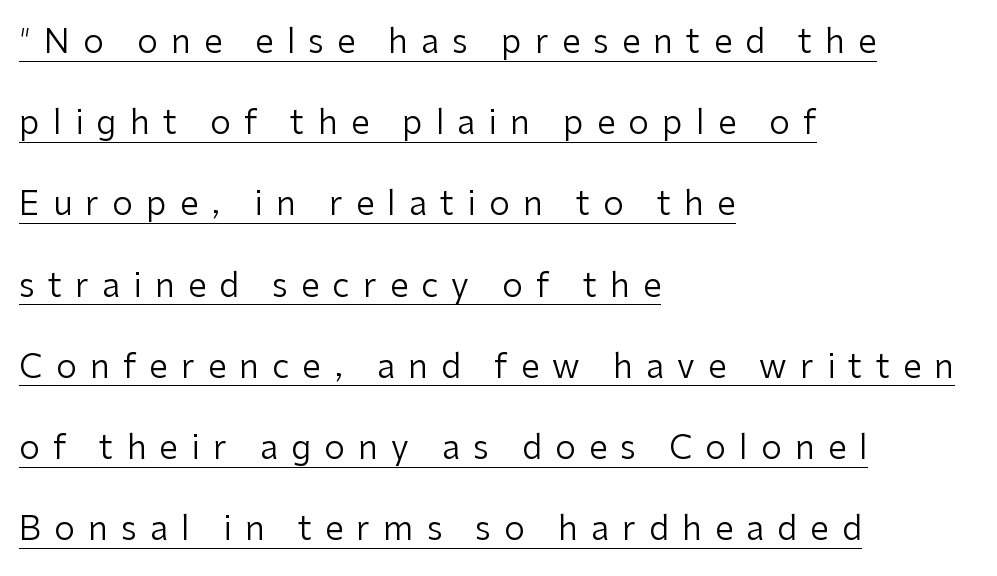
{"serif": "no", "italic": "no", "bold": "no", "weight": "regular", "width": "normal", "stroke_contrast": "low", "x_height": "medium", "monospaced": "no", "underline": "yes", "align": "left", "line_spacing": "loose", "line_spacing_ratio": 2.46, "letter_spacing": "wide", "letter_spacing_em": 0.4, "glyph_px": 33}
